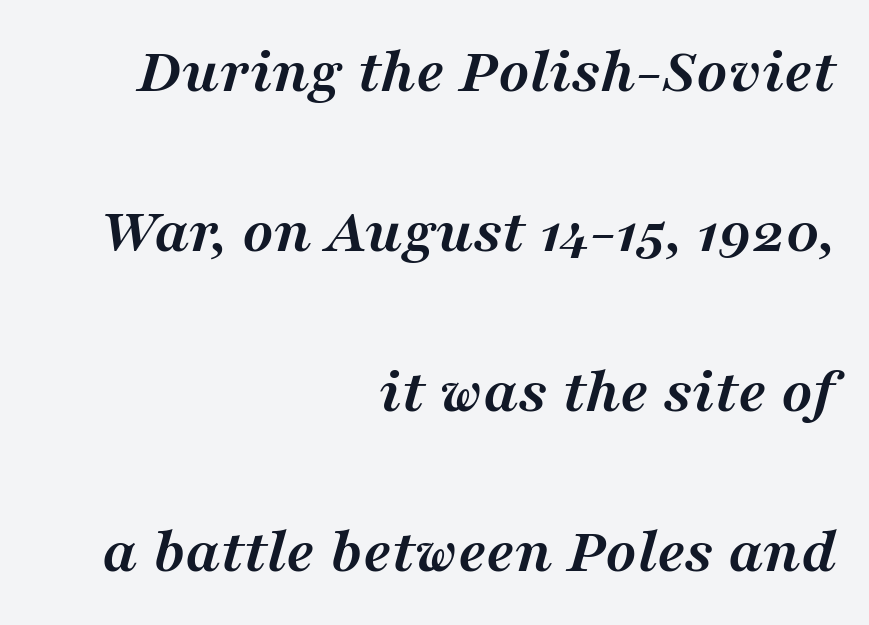
Rule under the text: the space is simply empty. The specimen reads as italic at a glance. Little horizontal feet cap the strokes, marking this as serif type. Varying glyph widths throughout — classic text-font behaviour. Right-aligned paragraph, ragged on the left. Rows of type keep a wide berth in the vertical direction.
